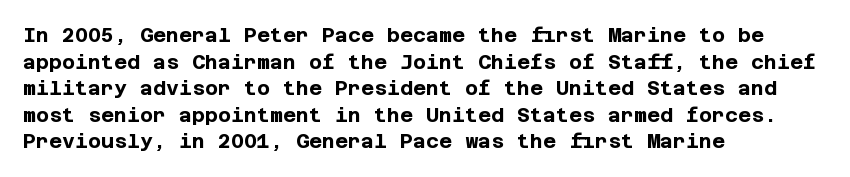
{"italic": "no", "bold": "yes", "underline": "no", "align": "left", "line_spacing": "normal", "line_spacing_ratio": 1.33, "letter_spacing": "normal", "letter_spacing_em": 0.0, "glyph_px": 20}
